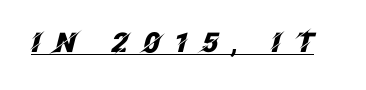
The image shows 27 px bold type, italic (leaning right); set unusually wide letter spacing (+0.48 em), underlined.
